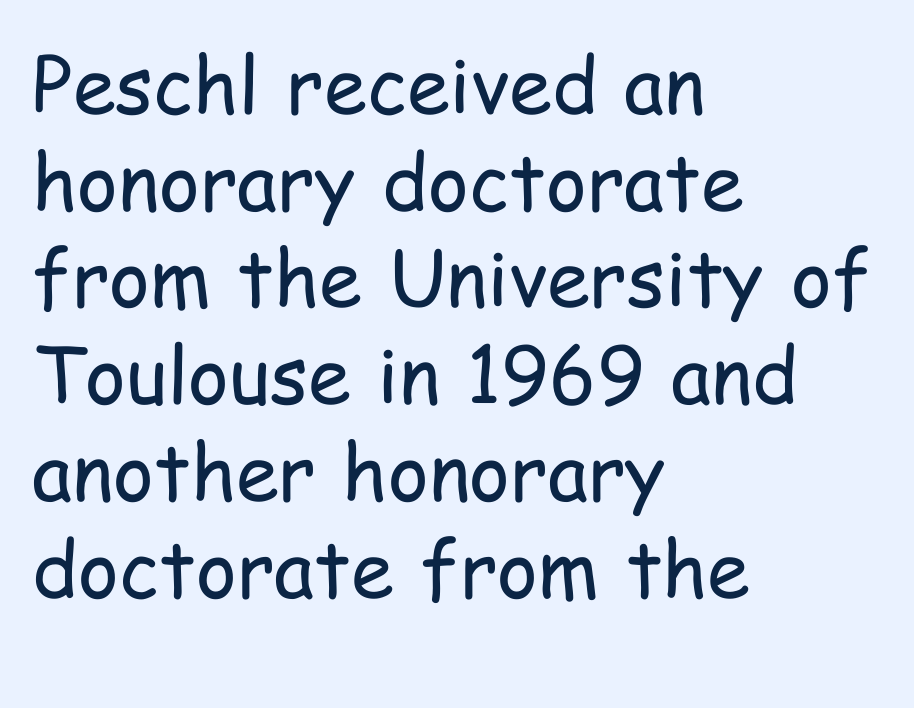
{"serif": "no", "italic": "no", "bold": "no", "weight": "regular", "width": "condensed", "stroke_contrast": "low", "x_height": "medium", "monospaced": "no", "underline": "no", "align": "left", "line_spacing_ratio": 1.24, "letter_spacing": "normal", "letter_spacing_em": 0.0, "glyph_px": 78}
